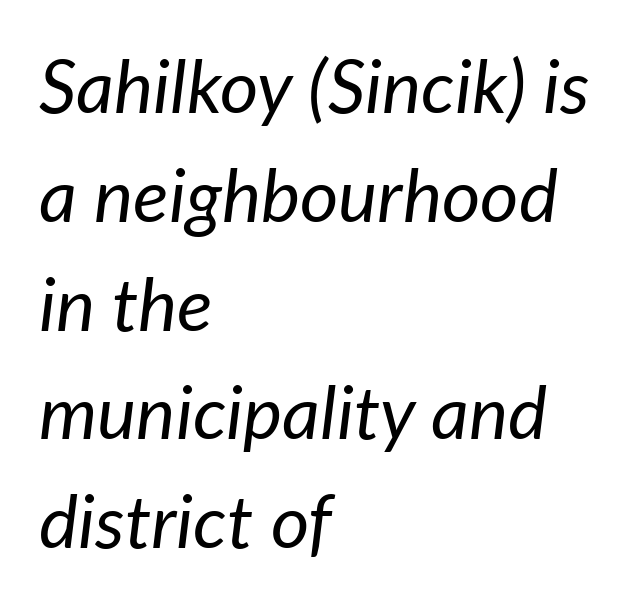
The image shows 74 px regular-weight type, italic (leaning right); set left-aligned, normal line spacing (1.47x), normal letter spacing, not underlined; low stroke contrast and a medium x-height.
